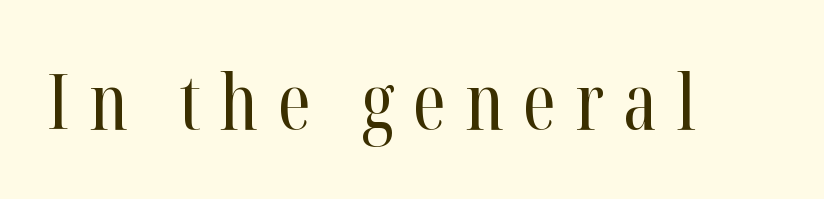
The image shows 76 px regular-weight, condensed serif type, upright; set unusually wide letter spacing (+0.25 em), not underlined; high stroke contrast and a medium x-height.
